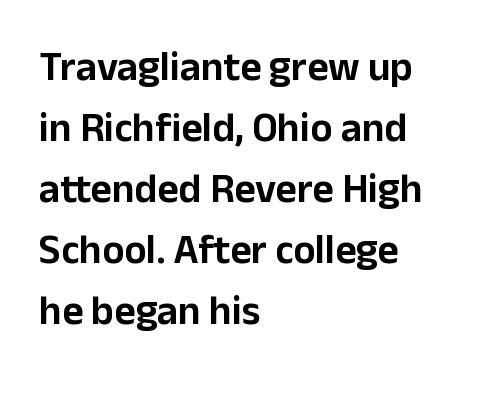
Rendered with straight, roman letterforms. Anything drawn beneath the words? Only blank space. Vertical spacing — default. The typesetter chose a ragged-right arrangement here.
